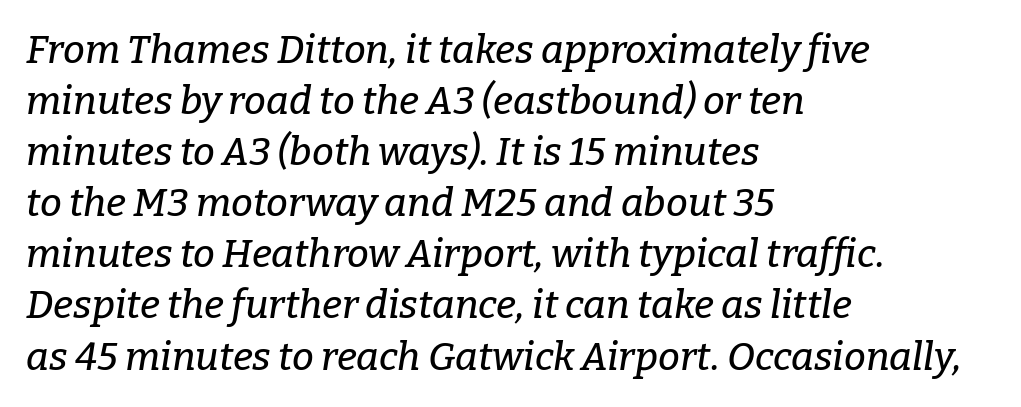
A bare baseline throughout the passage. A typesetter would label this face a serif. One-word summary of the alignment: left. The passage shown is typed in a proportional face where columns would drift. There is no visible air inserted between adjacent glyphs.
